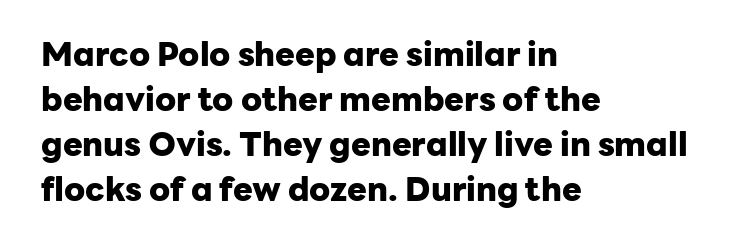
Lines of text with bare space underneath. Notice how descenders clear the ascenders below comfortably — that's standard leading. In terms of posture, this sample is upright. Type style note: lacks serifs.
